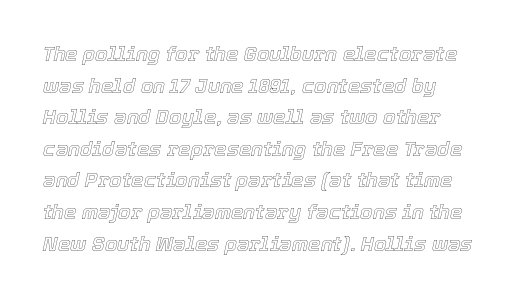
{"italic": "yes", "lean": "right", "slant_degrees": 12, "underline": "no", "line_spacing": "normal", "line_spacing_ratio": 1.58, "letter_spacing": "normal", "letter_spacing_em": 0.0, "glyph_px": 20}
